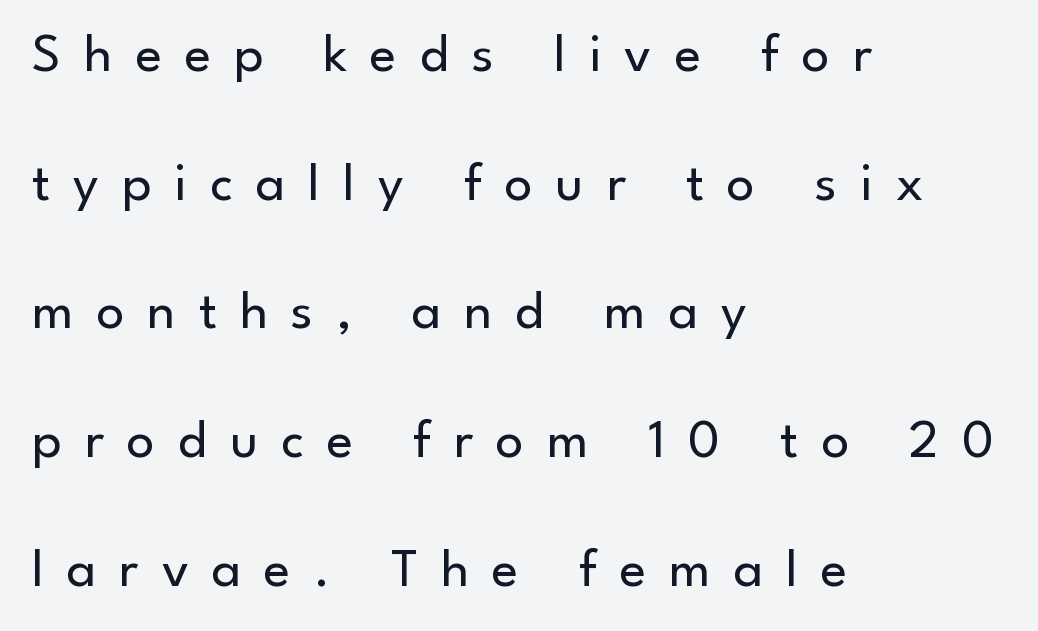
Q: Is the text bold? A: No.
Q: Is the text italic (slanted)? A: No, it is upright.
Q: Is the typeface a serif or a sans-serif typeface? A: Sans-serif.
Q: Is the text underlined? A: No.
Q: How is the paragraph aligned? A: Left-aligned.
Q: Is the spacing between letters normal or unusually wide? A: Unusually wide.
Q: Is the spacing between lines tight, normal or loose? A: Loose.
Q: Width (condensed, normal, or wide)? A: Normal.
Q: Stroke contrast? A: Low.
Q: x-height? A: Small.
Q: Monospaced? A: No.
